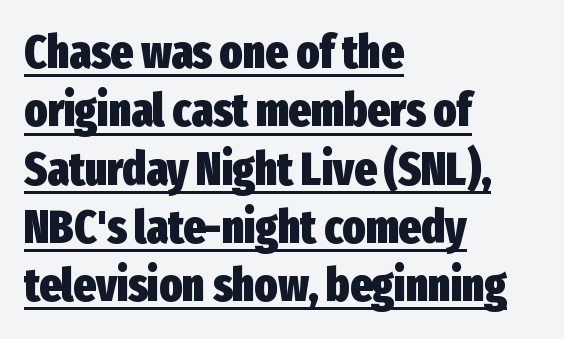
{"serif": "no", "italic": "no", "bold": "yes", "weight": "heavy", "width": "condensed", "stroke_contrast": "low", "x_height": "medium", "monospaced": "no", "underline": "yes", "align": "left", "line_spacing_ratio": 1.24, "letter_spacing": "normal", "letter_spacing_em": 0.0, "glyph_px": 47}
